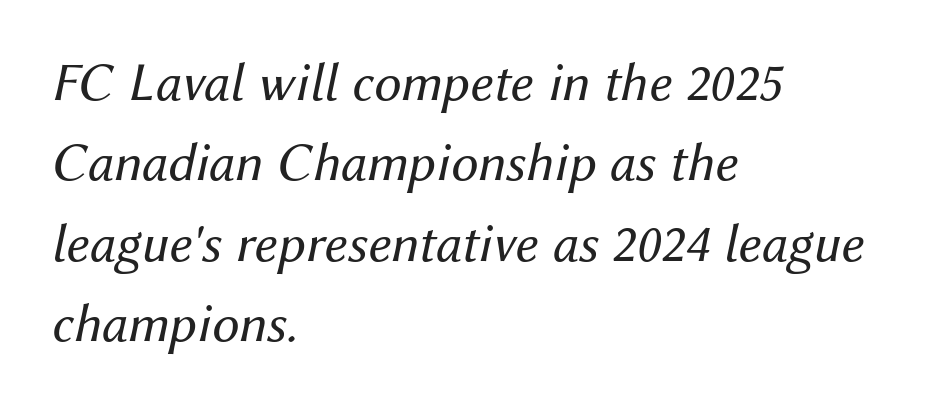
{"italic": "yes", "lean": "right", "slant_degrees": 12, "bold": "no", "weight": "regular", "width": "normal", "stroke_contrast": "medium", "x_height": "medium", "monospaced": "no", "underline": "no", "align": "left", "line_spacing": "normal", "line_spacing_ratio": 1.46, "letter_spacing": "normal", "letter_spacing_em": 0.0, "glyph_px": 55}
